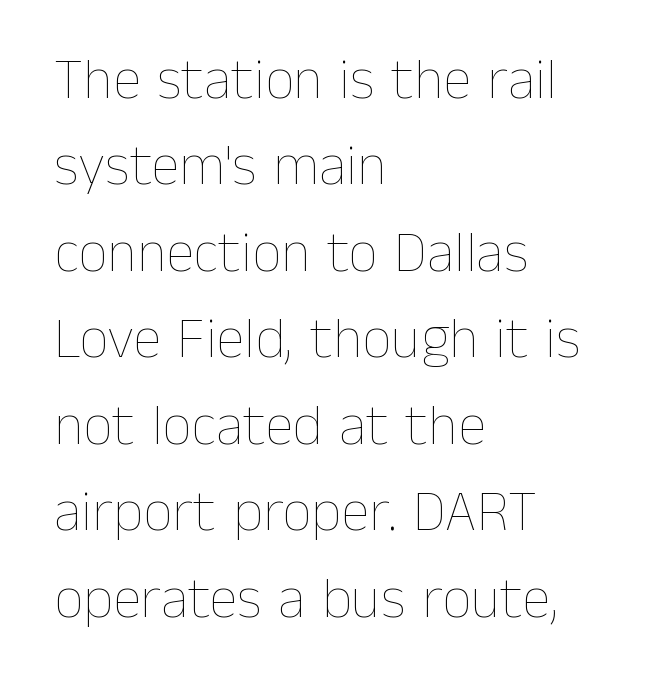
Q: Is the text bold? A: No.
Q: Is the text italic (slanted)? A: No, it is upright.
Q: Is the text underlined? A: No.
Q: How is the paragraph aligned? A: Left-aligned.
Q: Is the spacing between letters normal or unusually wide? A: Normal.
Q: Is the spacing between lines tight, normal or loose? A: Normal.
Q: Width (condensed, normal, or wide)? A: Normal.
Q: Stroke contrast? A: Low.
Q: x-height? A: Medium.
Q: Monospaced? A: No.
